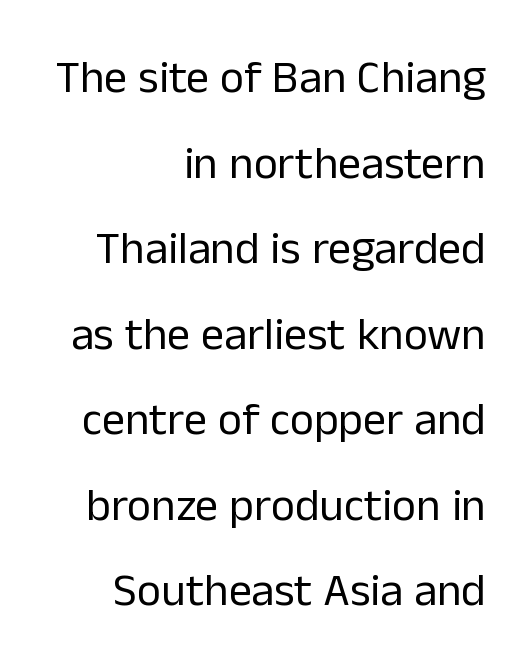
The foot of each line stays bare and open. Think of a printed novel: that variable character pitch is what you see here. Is the type heavy? It reads as light-to-regular instead. The rag falls on the left side of this text block. Posture: vertical. The type is set solid horizontally, with unmodified tracking.
